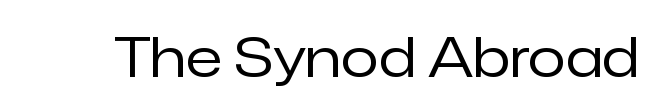
Q: Is the text bold? A: No.
Q: Is the text italic (slanted)? A: No, it is upright.
Q: Is the typeface a serif or a sans-serif typeface? A: Sans-serif.
Q: Is the text underlined? A: No.
Q: Is the spacing between letters normal or unusually wide? A: Normal.
Q: Width (condensed, normal, or wide)? A: Normal.
Q: Stroke contrast? A: Low.
Q: x-height? A: Medium.
Q: Monospaced? A: No.
